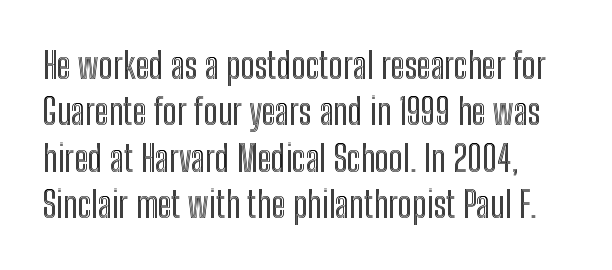
{"italic": "no", "width": "condensed", "x_height": "medium", "monospaced": "no", "underline": "no", "line_spacing": "normal", "line_spacing_ratio": 1.29, "letter_spacing": "normal", "letter_spacing_em": 0.0, "glyph_px": 36}
